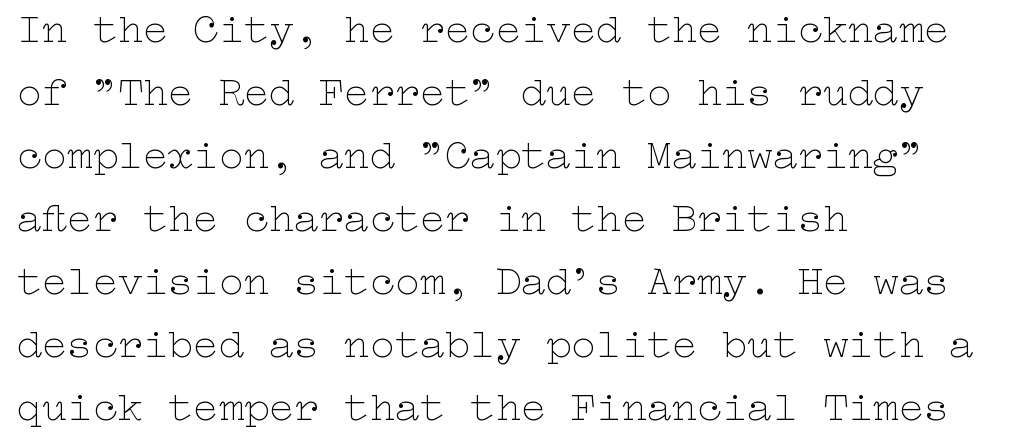
{"italic": "no", "bold": "no", "weight": "thin", "width": "wide", "stroke_contrast": "low", "x_height": "medium", "underline": "no", "align": "left", "line_spacing": "normal", "line_spacing_ratio": 1.5, "letter_spacing": "normal", "letter_spacing_em": 0.0, "glyph_px": 42}
